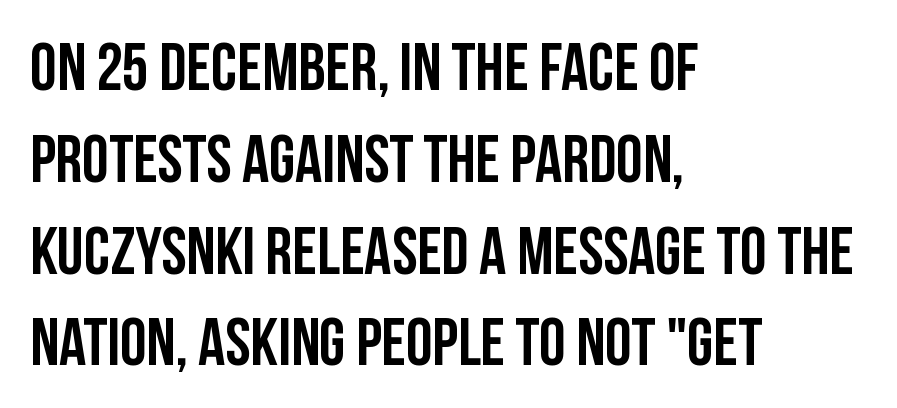
{"serif": "no", "italic": "no", "width": "condensed", "stroke_contrast": "low", "x_height": "large", "monospaced": "no", "underline": "no", "align": "left", "line_spacing": "normal", "line_spacing_ratio": 1.37, "letter_spacing": "normal", "letter_spacing_em": 0.0, "glyph_px": 67}
